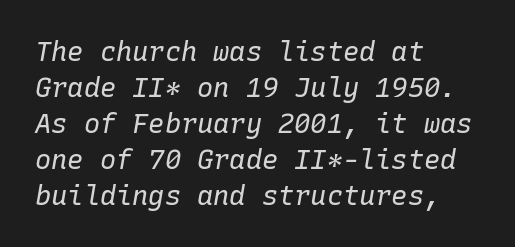
{"italic": "yes", "lean": "right", "slant_degrees": 10, "bold": "no", "underline": "no", "align": "left", "line_spacing": "normal", "line_spacing_ratio": 1.33, "letter_spacing": "normal", "letter_spacing_em": 0.0, "glyph_px": 27}
